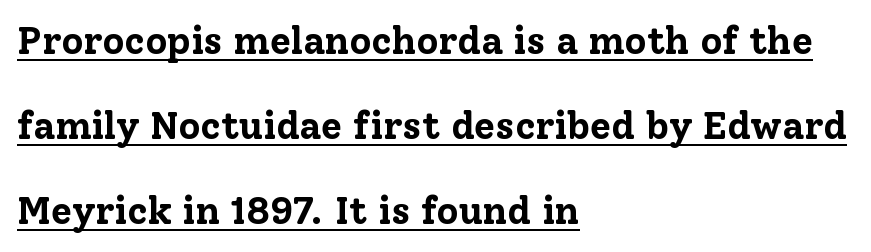
The text was rendered using a seriffed face with decorative stroke endings. Spacing between characters is what you'd get straight out of the box. Caption: lettering with a line underneath. The paragraph shown leans on its left margin. These lines carry a lot of weight — the face is fully bold. This sample has the flowing, uneven cadence of proportional lettering.
